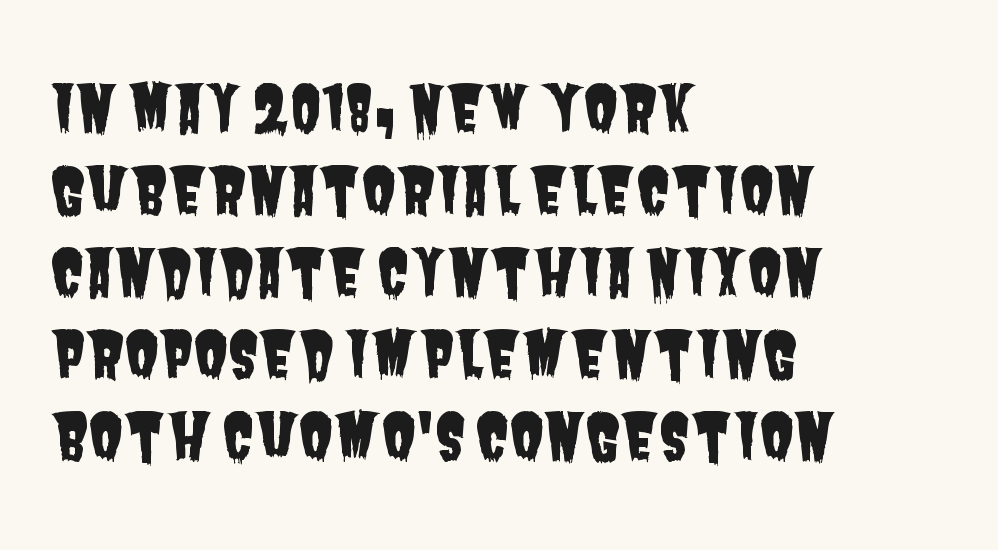
{"serif": "no", "width": "condensed", "stroke_contrast": "low", "x_height": "large", "monospaced": "no", "underline": "no", "align": "left", "line_spacing": "normal", "line_spacing_ratio": 1.3, "letter_spacing": "normal", "letter_spacing_em": 0.0, "glyph_px": 63}
